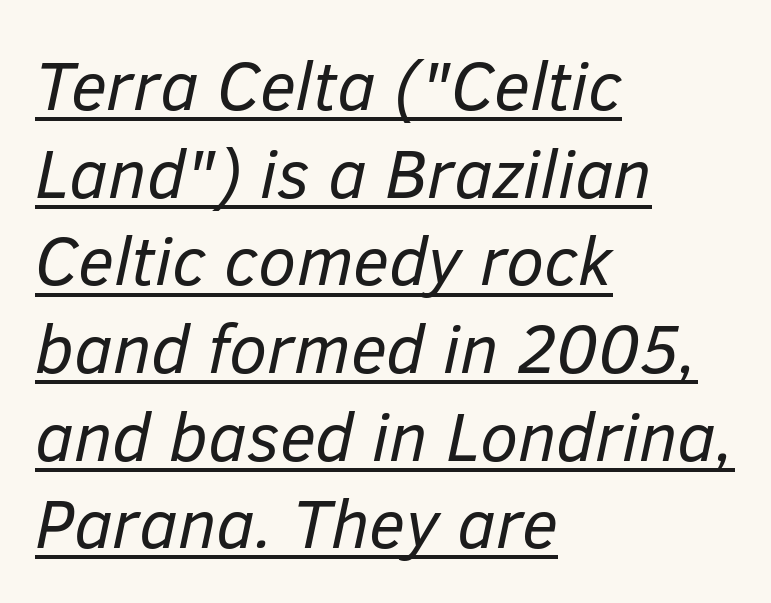
Q: Is the text bold? A: No.
Q: Is the text italic (slanted)? A: Yes, it leans right by about 12 degrees.
Q: Is the text underlined? A: Yes.
Q: How is the paragraph aligned? A: Left-aligned.
Q: Is the spacing between letters normal or unusually wide? A: Normal.
Q: Is the spacing between lines tight, normal or loose? A: Normal.
Q: Width (condensed, normal, or wide)? A: Normal.
Q: Stroke contrast? A: Low.
Q: x-height? A: Medium.
Q: Monospaced? A: No.
